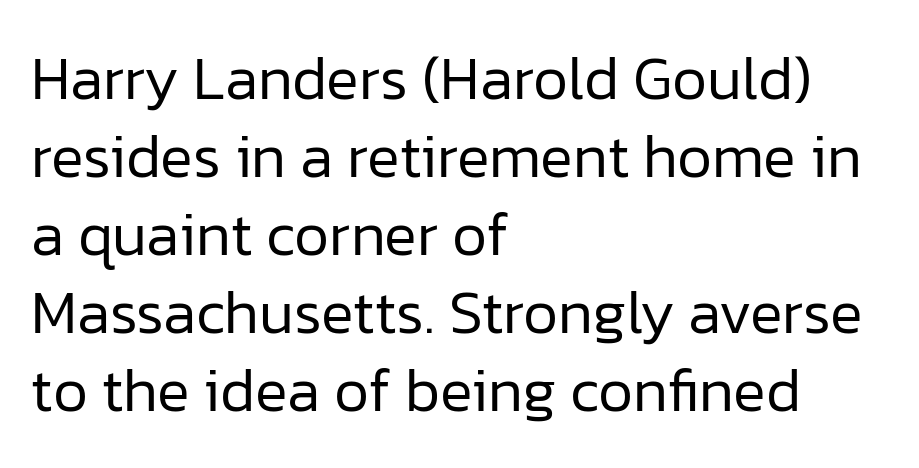
Line starts are locked; line ends wander. The letters look calm and open, with moderate or lighter stems. This sample has the flowing, uneven cadence of proportional lettering. The space directly below the letters is spotless. Unlike italic type, these characters show no tilt at all.
